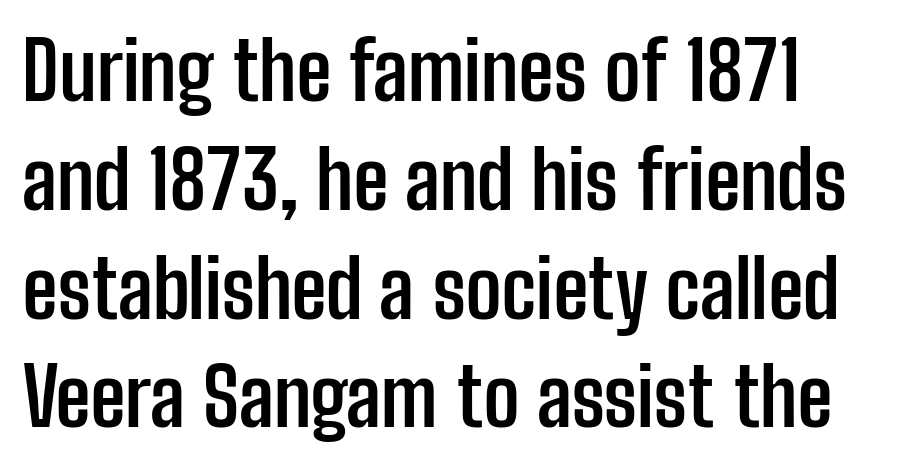
{"serif": "no", "italic": "no", "bold": "yes", "weight": "semibold", "width": "condensed", "stroke_contrast": "low", "x_height": "medium", "monospaced": "no", "underline": "no", "align": "left", "line_spacing": "normal", "line_spacing_ratio": 1.36, "letter_spacing": "normal", "letter_spacing_em": 0.0, "glyph_px": 80}
